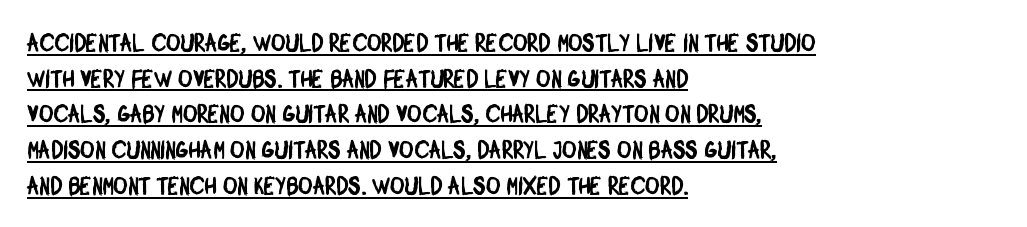
Q: Is the text underlined? A: Yes.
Q: How is the paragraph aligned? A: Left-aligned.
Q: Is the spacing between letters normal or unusually wide? A: Normal.
Q: Is the spacing between lines tight, normal or loose? A: Normal.
